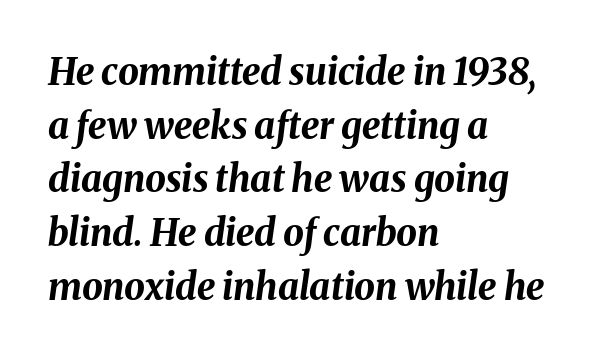
The image shows 37 px bold type, italic (leaning right); set left-aligned, normal line spacing (1.45x), normal letter spacing, not underlined; medium stroke contrast and a medium x-height.
